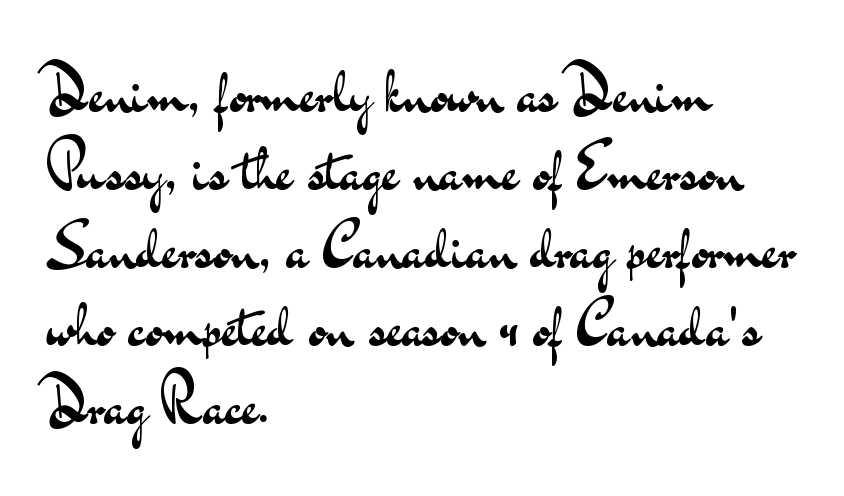
Q: Is the text bold? A: No.
Q: Is the text italic (slanted)? A: Yes.
Q: Is the typeface a serif or a sans-serif typeface? A: Sans-serif.
Q: Is the text underlined? A: No.
Q: How is the paragraph aligned? A: Left-aligned.
Q: Is the spacing between letters normal or unusually wide? A: Normal.
Q: Is the spacing between lines tight, normal or loose? A: Normal.
Q: Width (condensed, normal, or wide)? A: Wide.
Q: Stroke contrast? A: Medium.
Q: x-height? A: Small.
Q: Monospaced? A: No.
